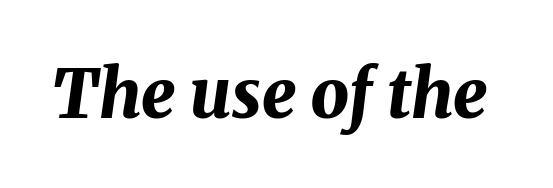
Characters follow at the spacing the type designer built in. The strip under each line holds only bare page. Looking at the ascenders, they clearly lean. Notice how thick the strokes are: this is what a full bold looks like. Character widths vary here, with narrow letters taking less room than wide ones.
